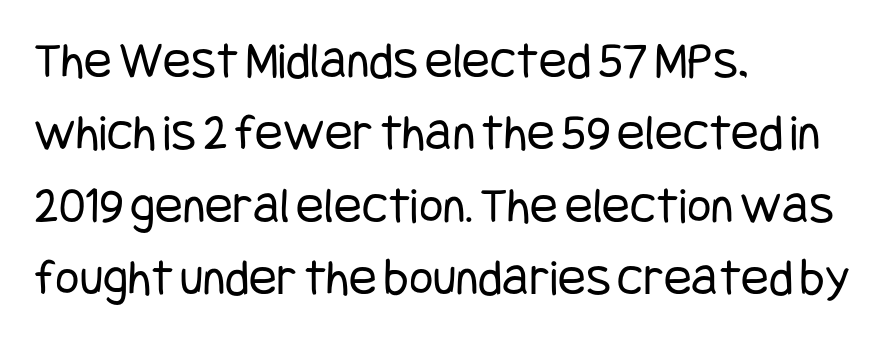
Q: Is the text bold? A: No.
Q: Is the text italic (slanted)? A: No, it is upright.
Q: Is the typeface a serif or a sans-serif typeface? A: Sans-serif.
Q: Is the text underlined? A: No.
Q: How is the paragraph aligned? A: Left-aligned.
Q: Is the spacing between letters normal or unusually wide? A: Normal.
Q: Is the spacing between lines tight, normal or loose? A: Normal.
Q: Width (condensed, normal, or wide)? A: Condensed.
Q: Stroke contrast? A: Low.
Q: x-height? A: Large.
